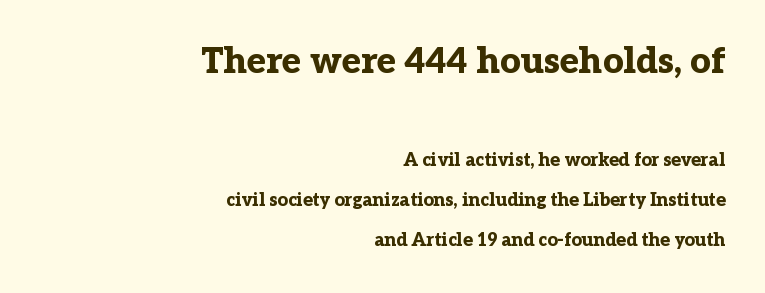
Q: Is the text bold? A: Yes.
Q: Is the text italic (slanted)? A: No, it is upright.
Q: Is the typeface a serif or a sans-serif typeface? A: Serif.
Q: Is the text underlined? A: No.
Q: How is the paragraph aligned? A: Right-aligned.
Q: Is the spacing between letters normal or unusually wide? A: Normal.
Q: Is the spacing between lines tight, normal or loose? A: Loose.
Q: Which block of text is set in a larger size, the first (top) or the second (bottom)? A: The first (top) one.
Q: Width (condensed, normal, or wide)? A: Normal.
Q: Stroke contrast? A: Low.
Q: x-height? A: Medium.
Q: Monospaced? A: No.
